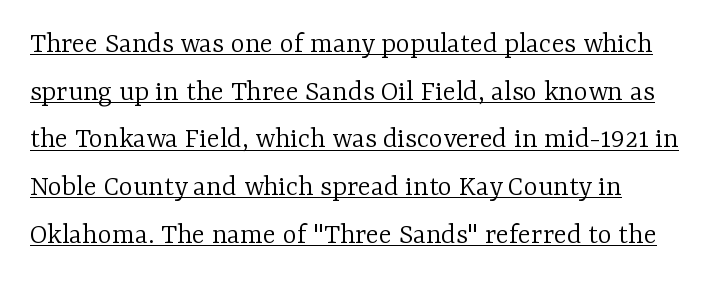
The image shows 30 px light serif type, upright; set left-aligned, normal line spacing (1.59x), normal letter spacing, underlined; low stroke contrast and a medium x-height.
